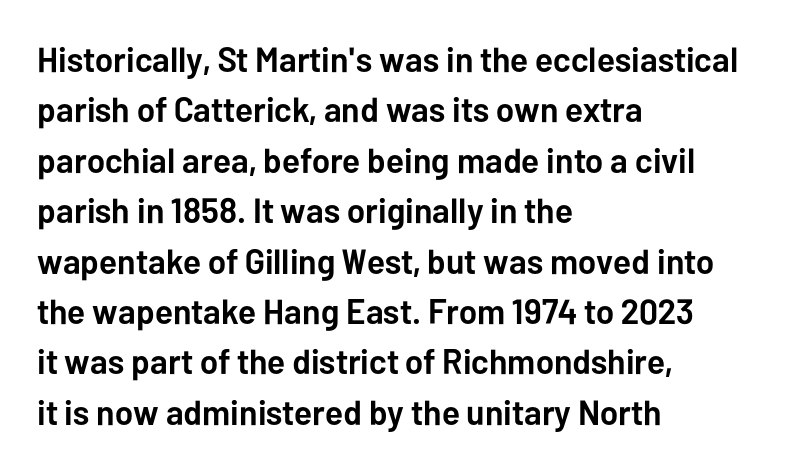
The image shows 35 px semibold sans-serif type, upright; set left-aligned, normal line spacing (1.44x), normal letter spacing, not underlined; low stroke contrast and a medium x-height.
